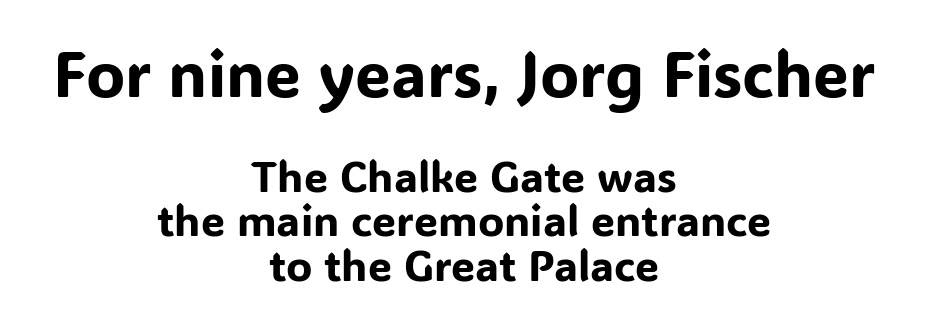
{"serif": "no", "italic": "no", "width": "normal", "stroke_contrast": "low", "x_height": "medium", "monospaced": "no", "underline": "no", "align": "center", "line_spacing": "tight", "line_spacing_ratio": 1.03, "letter_spacing": "normal", "letter_spacing_em": 0.0, "larger_block": "first", "size_ratio": 1.49, "glyph_px": 64}
